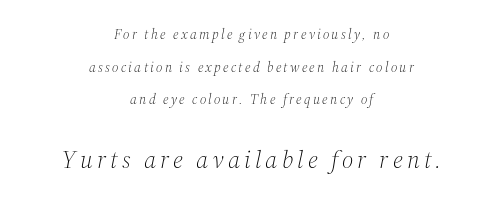
Q: Is the text bold? A: No.
Q: Is the text italic (slanted)? A: Yes, it leans right by about 12 degrees.
Q: Is the text underlined? A: No.
Q: How is the paragraph aligned? A: Centered.
Q: Is the spacing between lines tight, normal or loose? A: Loose.
Q: Which block of text is set in a larger size, the first (top) or the second (bottom)? A: The second (bottom) one.
